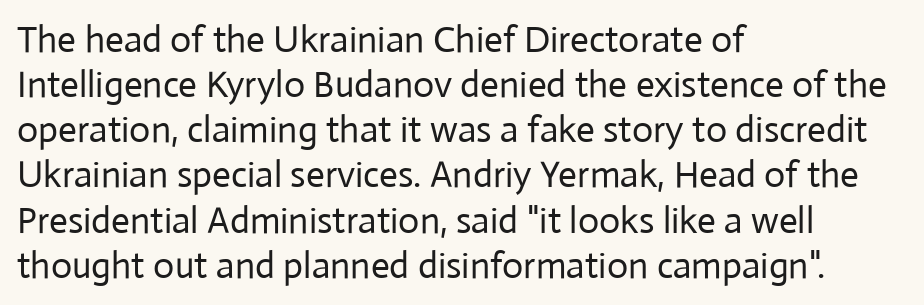
The image shows 37 px regular-weight sans-serif type, upright; set left-aligned, line spacing 1.22x, normal letter spacing, not underlined; low stroke contrast and a medium x-height.
